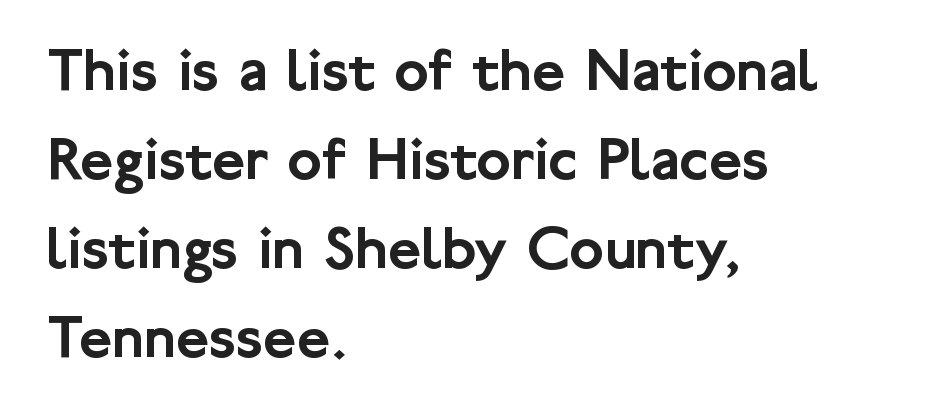
{"serif": "no", "italic": "no", "width": "normal", "stroke_contrast": "low", "x_height": "medium", "monospaced": "no", "underline": "no", "align": "left", "line_spacing": "normal", "line_spacing_ratio": 1.39, "letter_spacing": "normal", "letter_spacing_em": 0.0, "glyph_px": 64}
